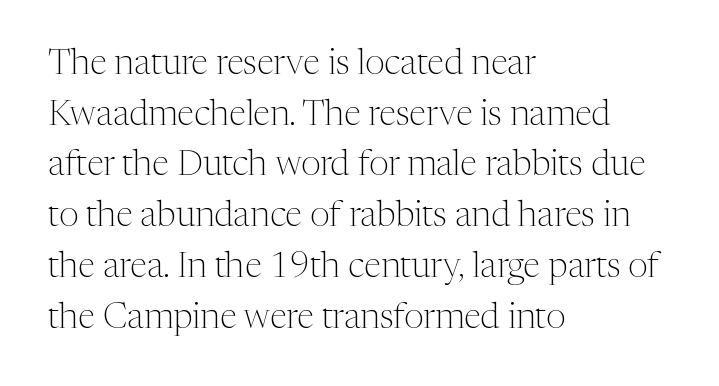
The image shows 35 px light serif type, upright; set left-aligned, normal line spacing (1.45x), normal letter spacing, not underlined; medium stroke contrast and a medium x-height.
